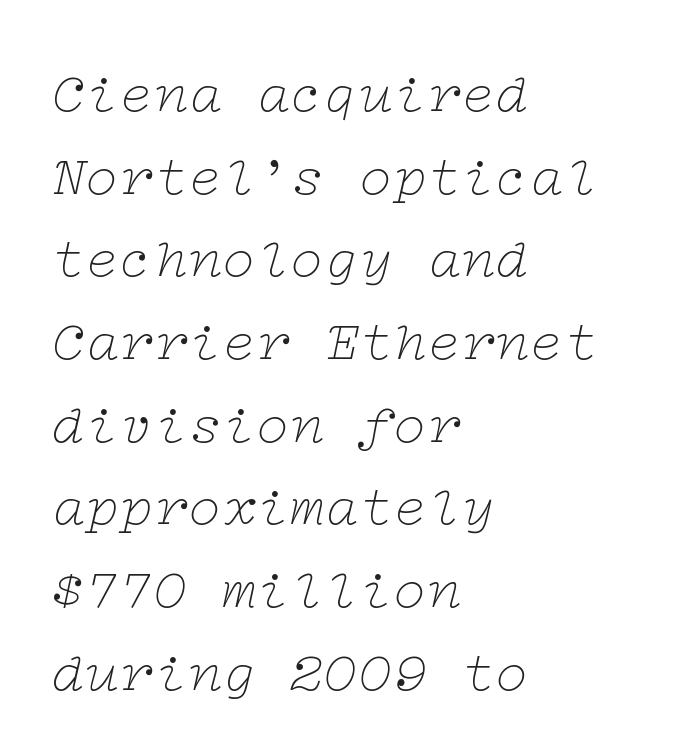
When letters slant like this, we call the style italic. The line texture is even and compact thanks to regular tracking. Summary of weight: not heavy and not bold. Note: serifs present on the glyphs.
